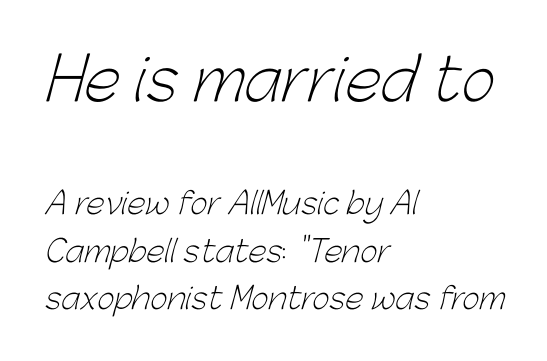
Looks like regular typesetting: each glyph gets only the width it needs. The cut favours lightness, reaching ordinary text weight at its darkest. One-word summary of the alignment: left. Is there much room between lines? A standard amount, neither cramped nor airy. Does the bottom block carry the larger type? No, the top block does.
